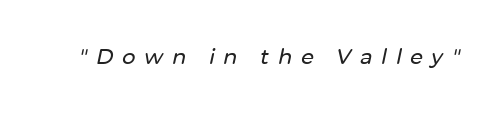
{"italic": "yes", "lean": "right", "slant_degrees": 12, "underline": "no", "letter_spacing": "wide", "letter_spacing_em": 0.41, "glyph_px": 21}
